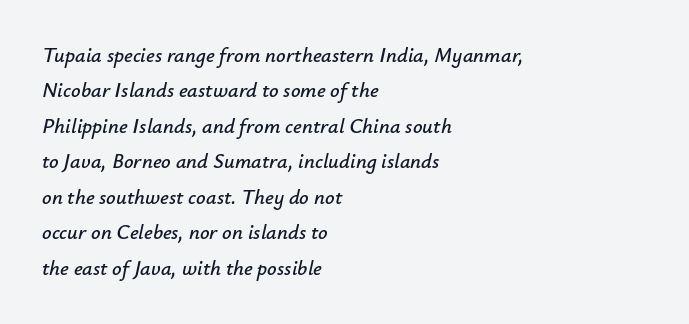
A typesetter would call this leading conventional body-copy spacing. The letters are slanted; this is an italic face. Underline: absent. Short and long lines alike share a common starting point at left.
